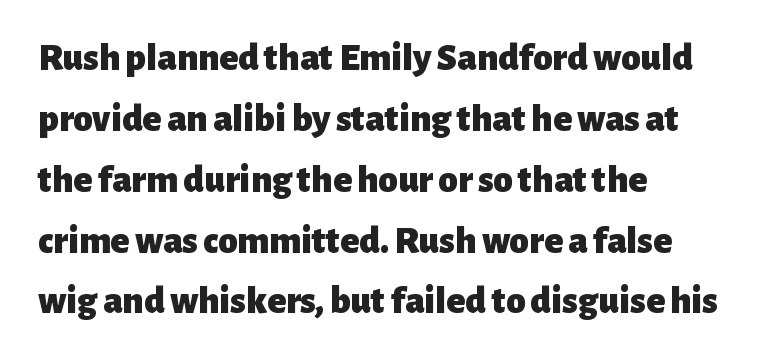
Q: Is the text bold? A: Yes.
Q: Is the text italic (slanted)? A: No, it is upright.
Q: Is the typeface a serif or a sans-serif typeface? A: Sans-serif.
Q: Is the text underlined? A: No.
Q: How is the paragraph aligned? A: Left-aligned.
Q: Is the spacing between letters normal or unusually wide? A: Normal.
Q: Is the spacing between lines tight, normal or loose? A: Normal.
Q: Width (condensed, normal, or wide)? A: Normal.
Q: Stroke contrast? A: Low.
Q: x-height? A: Medium.
Q: Monospaced? A: No.
